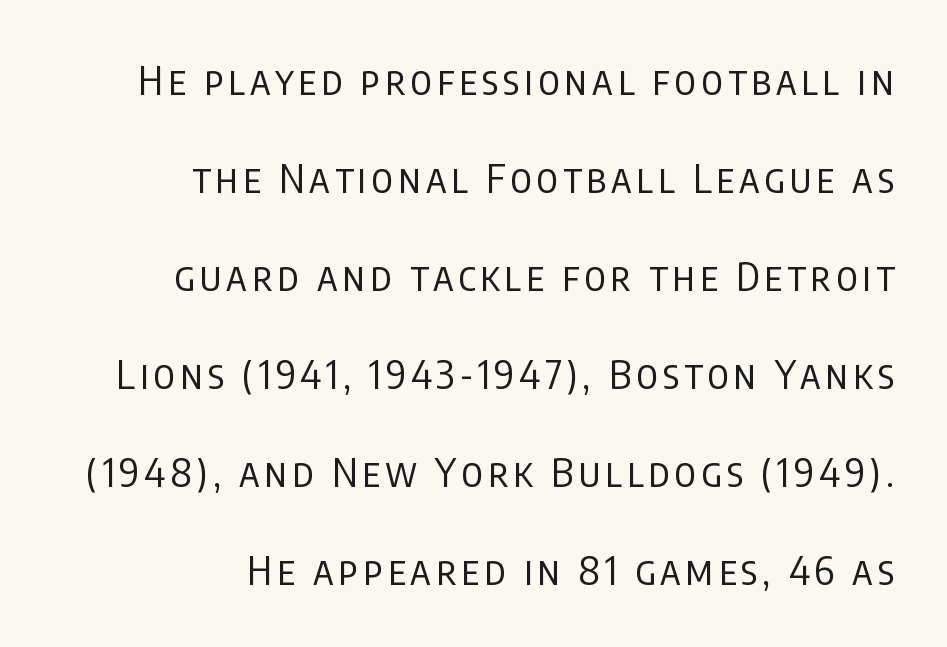
Q: Is the text bold? A: No.
Q: Is the text italic (slanted)? A: No, it is upright.
Q: Is the typeface a serif or a sans-serif typeface? A: Sans-serif.
Q: Is the text underlined? A: No.
Q: How is the paragraph aligned? A: Right-aligned.
Q: Is the spacing between lines tight, normal or loose? A: Loose.
Q: Width (condensed, normal, or wide)? A: Condensed.
Q: Stroke contrast? A: Low.
Q: x-height? A: Large.
Q: Monospaced? A: No.
